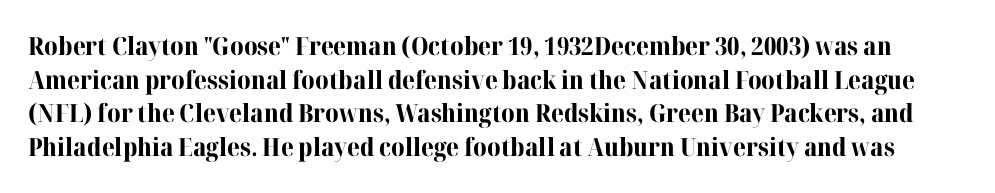
No italicization has been applied; the sample stays upright. Clear beneath every line of the passage. The lines sit at an ordinary, default distance from one another. No extra tracking has been applied to these lines. The characters look thick and weighty, a clear bold.
